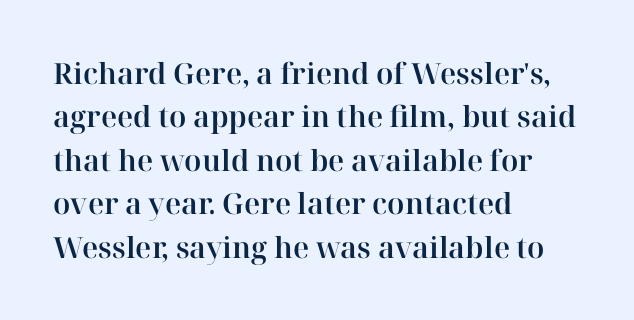
Q: Is the text italic (slanted)? A: No, it is upright.
Q: Is the typeface a serif or a sans-serif typeface? A: Serif.
Q: Is the text underlined? A: No.
Q: How is the paragraph aligned? A: Left-aligned.
Q: Is the spacing between letters normal or unusually wide? A: Normal.
Q: Is the spacing between lines tight, normal or loose? A: Normal.
Q: Width (condensed, normal, or wide)? A: Normal.
Q: Stroke contrast? A: High.
Q: x-height? A: Medium.
Q: Monospaced? A: No.
